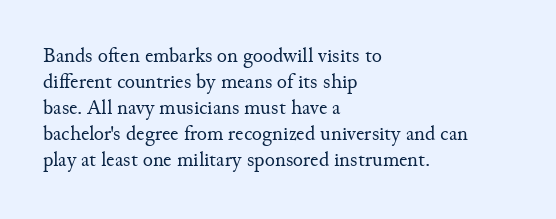
The image shows 21 px text type, upright; set left-aligned, line spacing 1.24x, normal letter spacing, not underlined.
